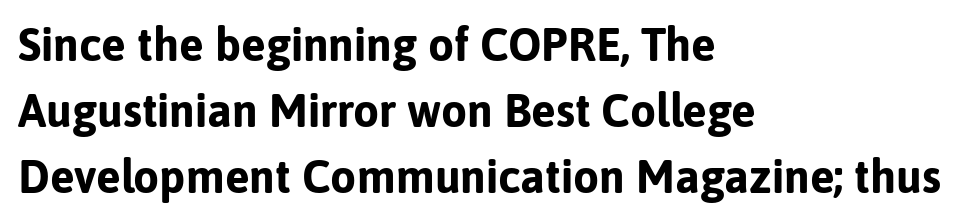
{"serif": "no", "italic": "no", "bold": "yes", "weight": "bold", "width": "normal", "stroke_contrast": "low", "x_height": "medium", "monospaced": "no", "underline": "no", "align": "left", "line_spacing": "normal", "line_spacing_ratio": 1.43, "letter_spacing": "normal", "letter_spacing_em": 0.0, "glyph_px": 46}
